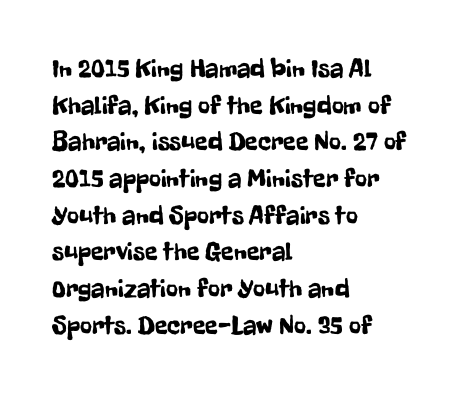
The image shows 26 px text type, upright; set left-aligned, normal line spacing (1.41x), normal letter spacing, not underlined.
